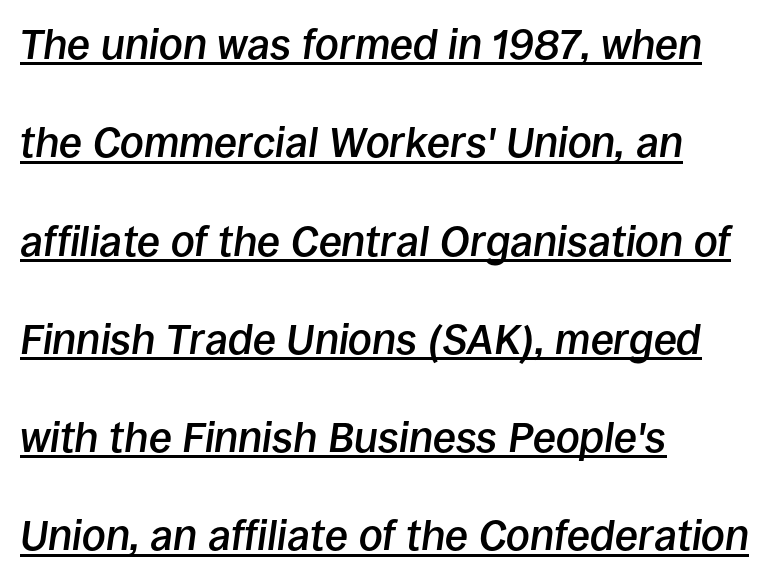
A fair bit of extra ink — the face is semibold, not bold. Nobody touched the tracking dial on this one. In terms of posture, this sample is oblique. Teacher's note: observe the even left margin — that is flush-left alignment. Students, observe: this is what heavily led, spacious text looks like. The rendered words wear a rule along their underside.
